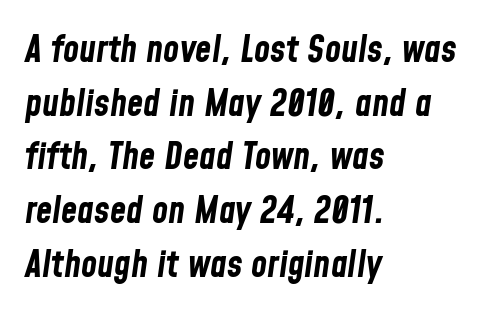
Q: Is the text bold? A: Yes.
Q: Is the text italic (slanted)? A: Yes, it leans right by about 8 degrees.
Q: Is the text underlined? A: No.
Q: How is the paragraph aligned? A: Left-aligned.
Q: Is the spacing between letters normal or unusually wide? A: Normal.
Q: Is the spacing between lines tight, normal or loose? A: Normal.
Q: Width (condensed, normal, or wide)? A: Condensed.
Q: Stroke contrast? A: Low.
Q: x-height? A: Medium.
Q: Monospaced? A: No.
